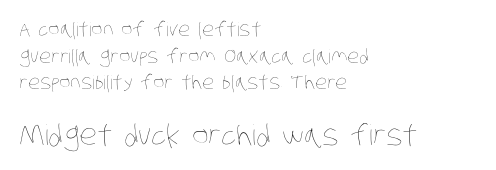
The image shows 28 px thin, condensed type; set left-aligned, normal line spacing (1.4x), normal letter spacing, not underlined; the second (bottom) block is 1.47x larger; low stroke contrast and a large x-height.
